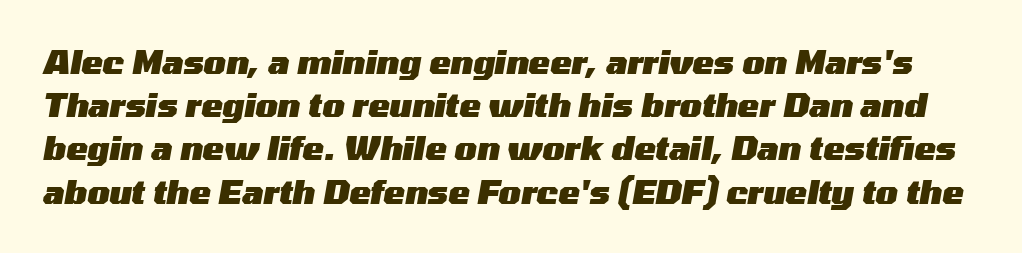
The image shows 32 px heavy, wide type, italic (leaning right); set normal line spacing (1.35x), normal letter spacing, not underlined; medium stroke contrast and a medium x-height.
